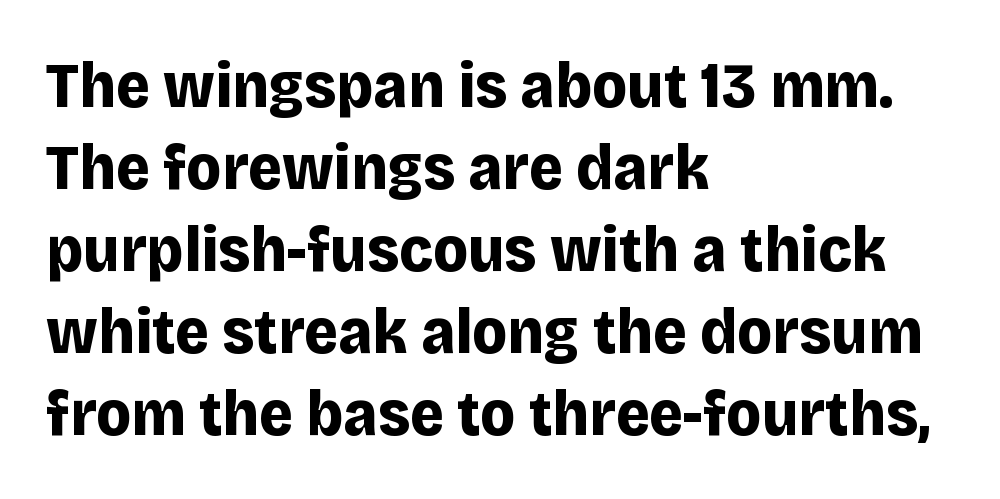
{"serif": "no", "italic": "no", "bold": "yes", "weight": "bold", "width": "normal", "stroke_contrast": "low", "x_height": "large", "monospaced": "no", "underline": "no", "align": "left", "line_spacing": "normal", "line_spacing_ratio": 1.26, "letter_spacing": "normal", "letter_spacing_em": 0.0, "glyph_px": 65}
